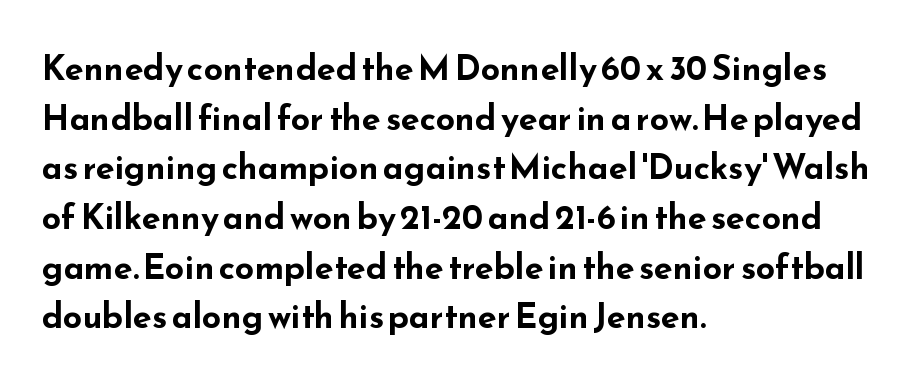
A clean baseline with only descenders dipping below it. How heavy is the stroke? Heavy — this is a bold. Regarding serifs, this sample does without them. Typeset ragged right — the left edge is the straight one. Varying glyph widths throughout — classic text-font behaviour.
